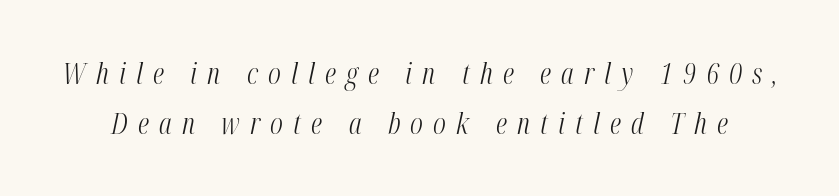
The image shows 29 px light, condensed type, italic (leaning right); set line spacing 1.71x, unusually wide letter spacing (+0.35 em), not underlined; medium stroke contrast and a medium x-height.
